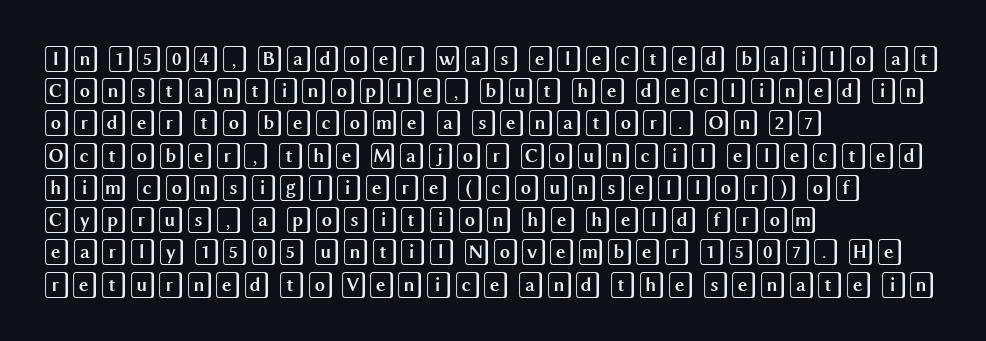
The image shows 26 px text type, upright; set left-aligned, line spacing 1.24x, normal letter spacing, not underlined.
